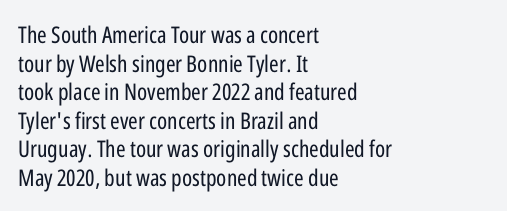
{"italic": "no", "bold": "no", "underline": "no", "align": "left", "line_spacing_ratio": 1.24, "letter_spacing": "normal", "letter_spacing_em": 0.0, "glyph_px": 23}
